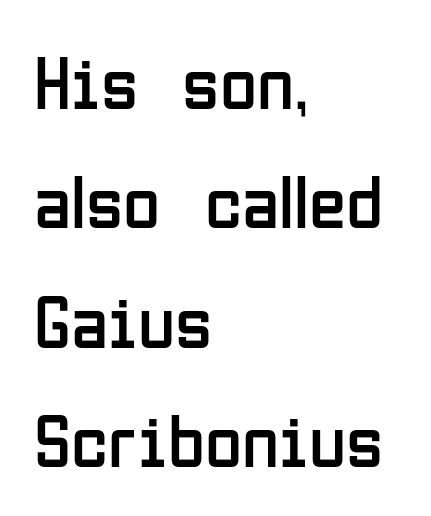
Honestly, the letter spacing is just normal — you wouldn't notice it. Descender tails drop into unmarked territory. Line starts are locked; line ends wander. Looks like regular typesetting: each glyph gets only the width it needs.
